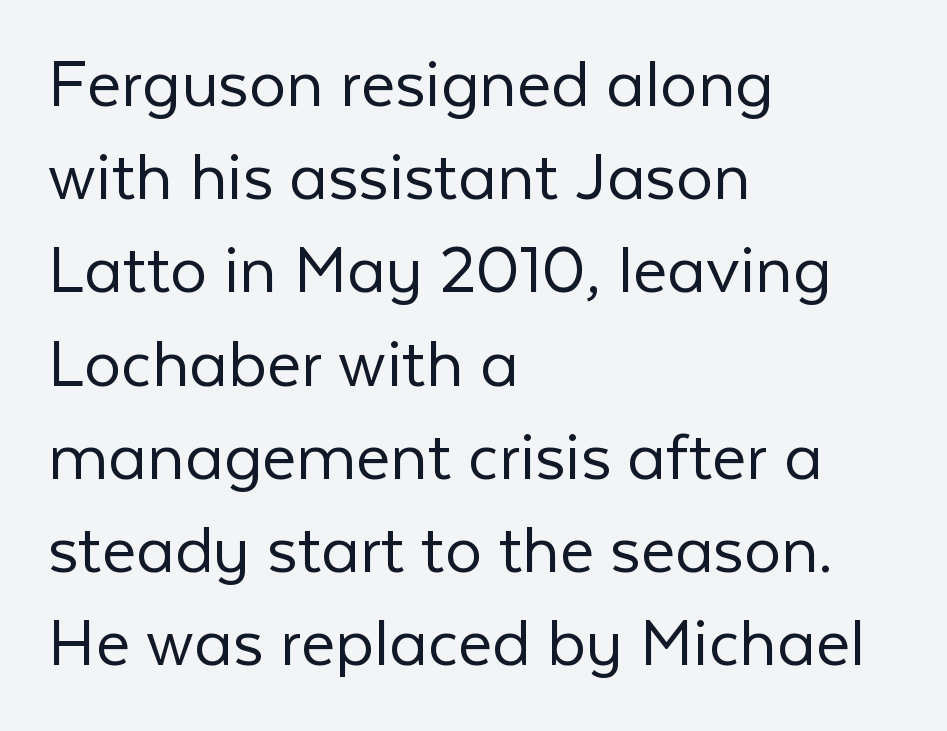
Q: Is the text bold? A: No.
Q: Is the text italic (slanted)? A: No, it is upright.
Q: Is the typeface a serif or a sans-serif typeface? A: Sans-serif.
Q: Is the text underlined? A: No.
Q: How is the paragraph aligned? A: Left-aligned.
Q: Is the spacing between letters normal or unusually wide? A: Normal.
Q: Is the spacing between lines tight, normal or loose? A: Normal.
Q: Width (condensed, normal, or wide)? A: Normal.
Q: Stroke contrast? A: Low.
Q: x-height? A: Medium.
Q: Monospaced? A: No.
